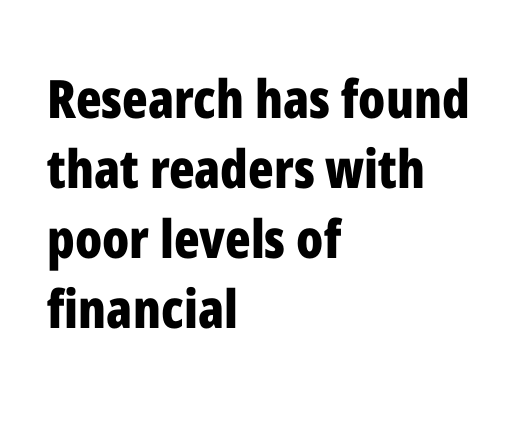
The image shows 53 px bold, condensed sans-serif type, upright; set left-aligned, normal line spacing (1.32x), normal letter spacing, not underlined; low stroke contrast and a medium x-height.
